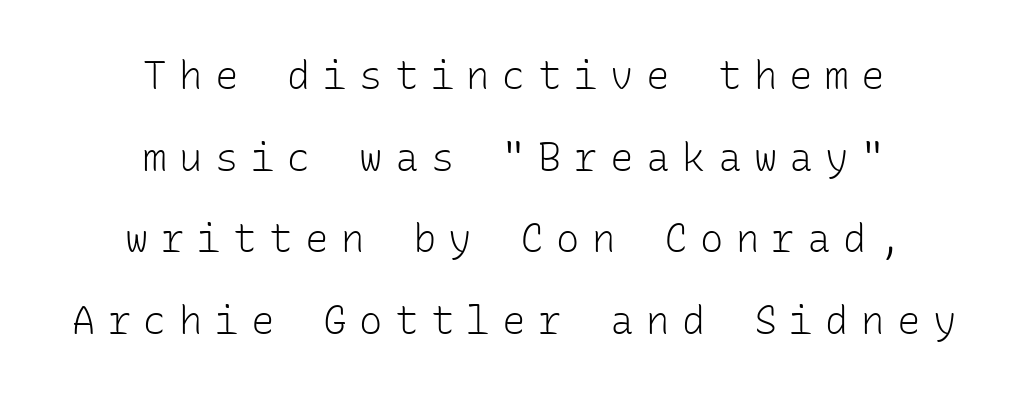
{"serif": "no", "italic": "no", "bold": "no", "weight": "light", "width": "normal", "stroke_contrast": "low", "x_height": "medium", "monospaced": "yes", "underline": "no", "align": "center", "line_spacing": "loose", "line_spacing_ratio": 2.09, "letter_spacing": "wide", "letter_spacing_em": 0.32, "glyph_px": 39}
